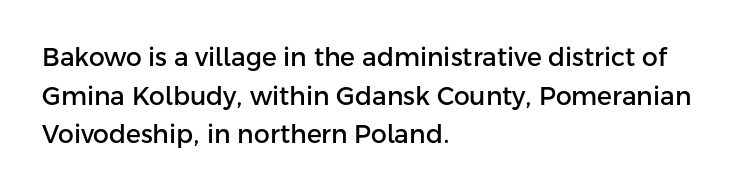
The image shows 25 px text type, upright; set left-aligned, normal line spacing (1.55x), normal letter spacing, not underlined.
